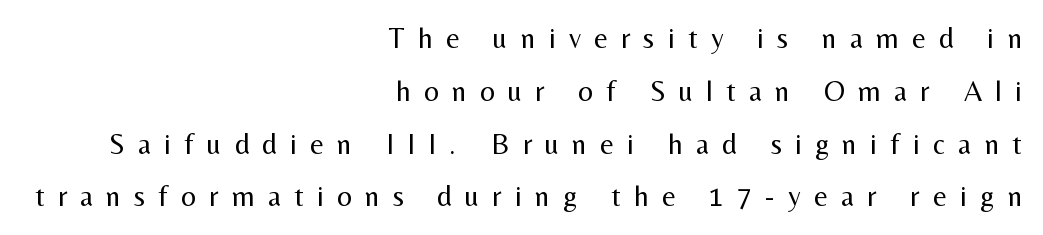
Looks like regular typesetting: each glyph gets only the width it needs. Summary of weight: not heavy and not bold. This rendering features lettering with no underline. Which margin do the lines hug? The right one — the left edge is uneven. Each letter's strokes conclude bluntly, with no projecting serifs.
